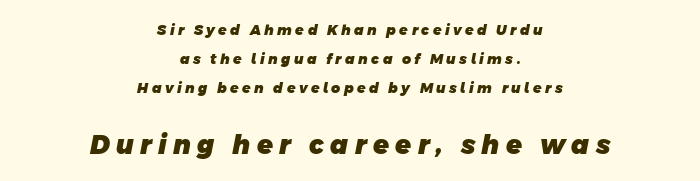
Quick note: interline space is abundant. Visually the block forms a symmetrical silhouette, jagged on both flanks. The space directly below the letters is spotless. Note: smaller setting up top, larger setting below. As a designer I'd log this as weight 700, bold.
